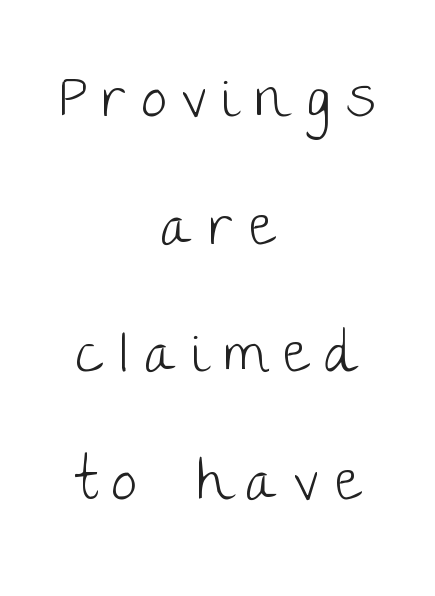
{"serif": "no", "italic": "no", "bold": "no", "weight": "light", "width": "normal", "stroke_contrast": "low", "x_height": "large", "monospaced": "no", "underline": "no", "align": "center", "line_spacing": "loose", "line_spacing_ratio": 2.24, "letter_spacing": "wide", "letter_spacing_em": 0.28, "glyph_px": 57}
